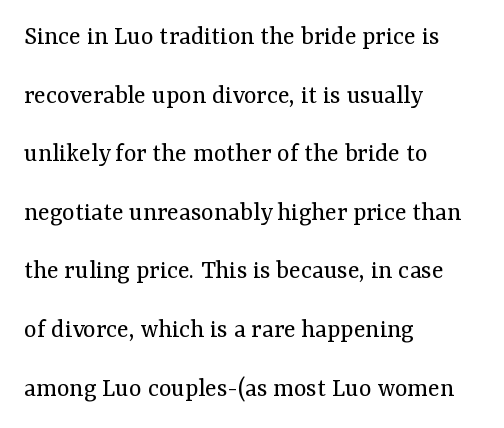
The image shows 27 px text type, upright; set left-aligned, loose line spacing (2.17x), normal letter spacing, not underlined.
